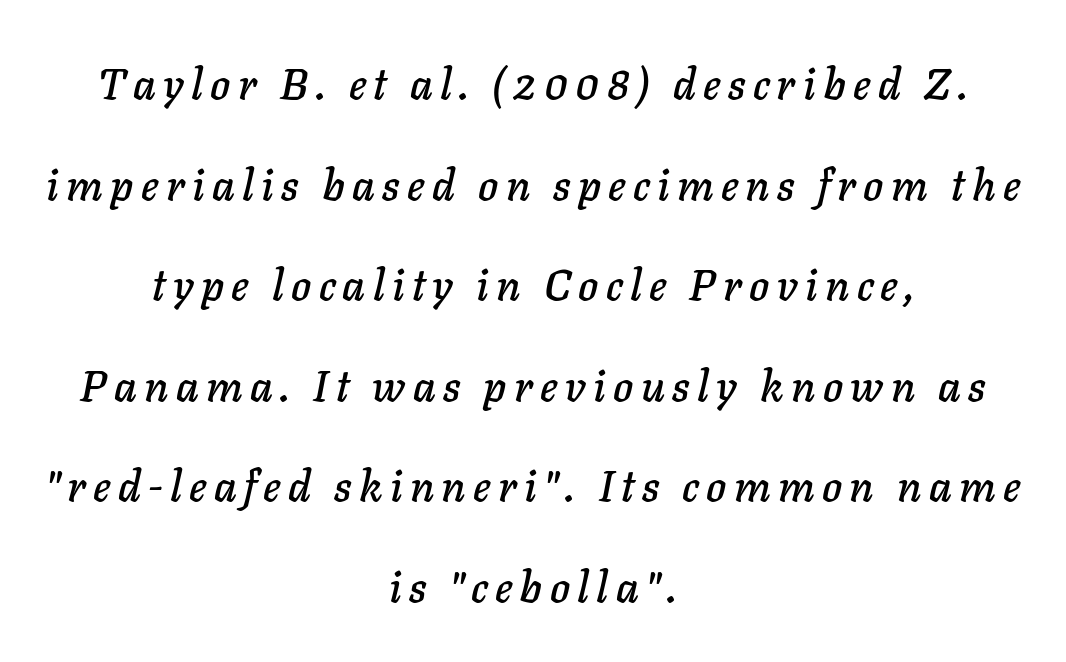
The image shows 43 px text type, italic (leaning right); set centered, loose line spacing (2.34x), not underlined; low stroke contrast and a medium x-height.
